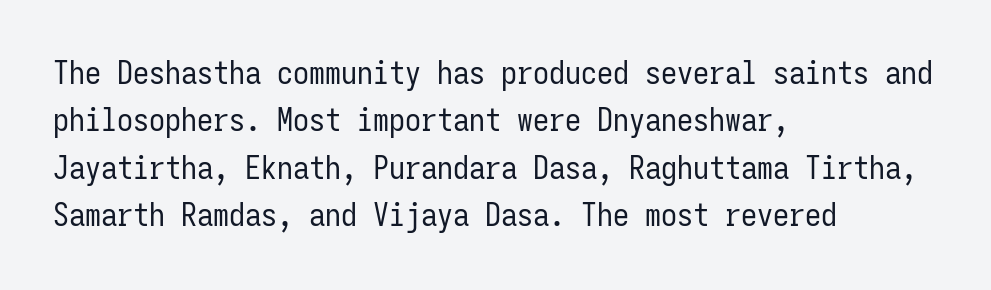
Q: Is the text bold? A: No.
Q: Is the text italic (slanted)? A: No, it is upright.
Q: Is the typeface a serif or a sans-serif typeface? A: Sans-serif.
Q: Is the text underlined? A: No.
Q: How is the paragraph aligned? A: Left-aligned.
Q: Is the spacing between letters normal or unusually wide? A: Normal.
Q: Is the spacing between lines tight, normal or loose? A: Normal.
Q: Width (condensed, normal, or wide)? A: Condensed.
Q: Stroke contrast? A: Low.
Q: x-height? A: Medium.
Q: Monospaced? A: Yes.
